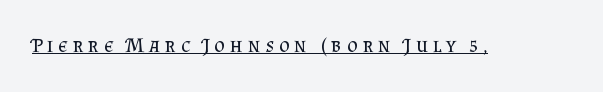
Q: Is the text bold? A: No.
Q: Is the text italic (slanted)? A: No, it is upright.
Q: Is the text underlined? A: Yes.
Q: Is the spacing between letters normal or unusually wide? A: Unusually wide.
